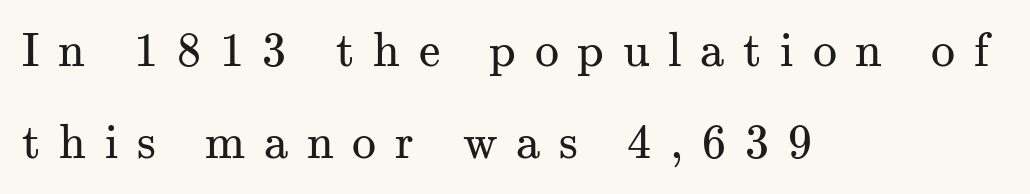
The image shows 48 px regular-weight serif type, upright; set left-aligned, loose line spacing (1.91x), unusually wide letter spacing (+0.39 em), not underlined; medium stroke contrast and a small x-height.
